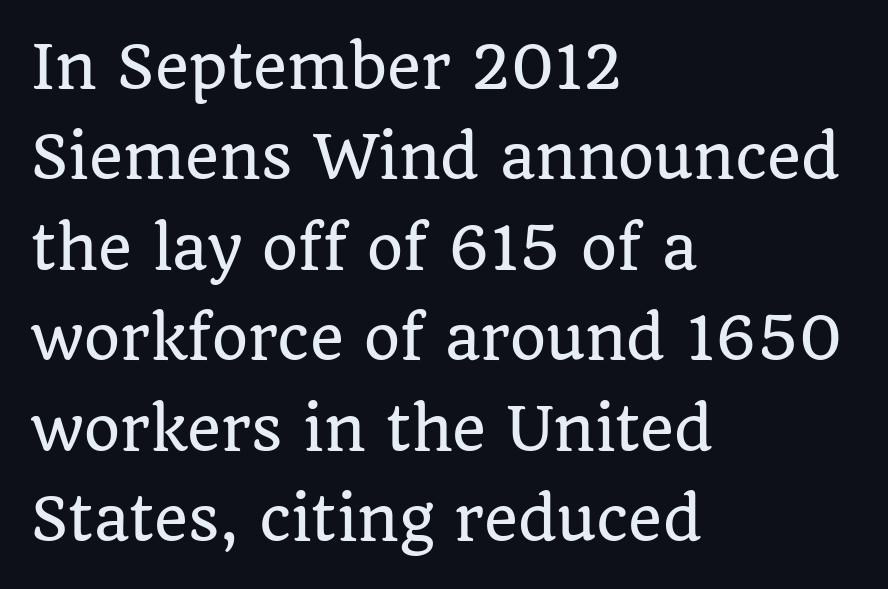
How are the letters spaced? Ordinarily, with no added tracking. You could not count columns in this text — the font is proportionally spaced. Horizontally, the lines are justified to the leading edge only. Each row of text sits above clean, open space. These lines sit exactly where default settings would place them. Letterform terminals end in serifs throughout the passage.
